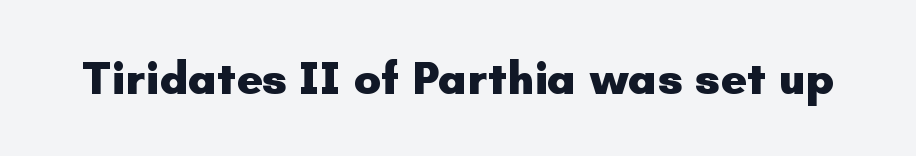
Q: Is the text bold? A: Yes.
Q: Is the text italic (slanted)? A: No, it is upright.
Q: Is the typeface a serif or a sans-serif typeface? A: Sans-serif.
Q: Is the text underlined? A: No.
Q: Is the spacing between letters normal or unusually wide? A: Normal.
Q: Width (condensed, normal, or wide)? A: Normal.
Q: Stroke contrast? A: Low.
Q: x-height? A: Small.
Q: Monospaced? A: No.
